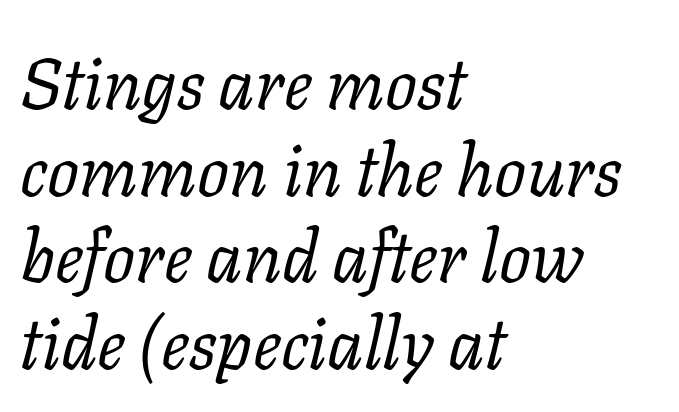
{"serif": "yes", "italic": "yes", "lean": "right", "slant_degrees": 11, "bold": "no", "weight": "regular", "width": "normal", "stroke_contrast": "low", "x_height": "medium", "monospaced": "no", "underline": "no", "align": "left", "line_spacing_ratio": 1.22, "letter_spacing": "normal", "letter_spacing_em": 0.0, "glyph_px": 71}
